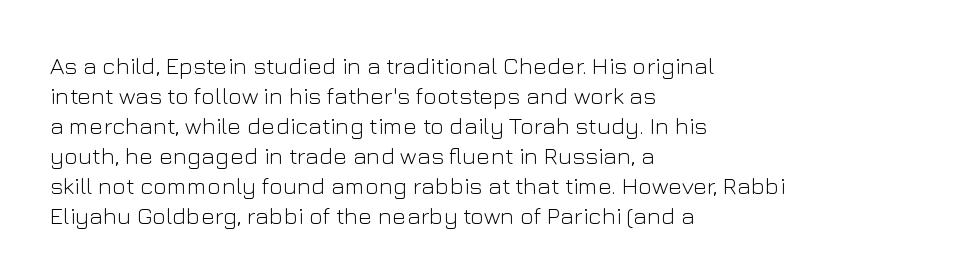
Q: Is the text bold? A: No.
Q: Is the text italic (slanted)? A: No, it is upright.
Q: Is the text underlined? A: No.
Q: How is the paragraph aligned? A: Left-aligned.
Q: Is the spacing between letters normal or unusually wide? A: Normal.
Q: Is the spacing between lines tight, normal or loose? A: Normal.
